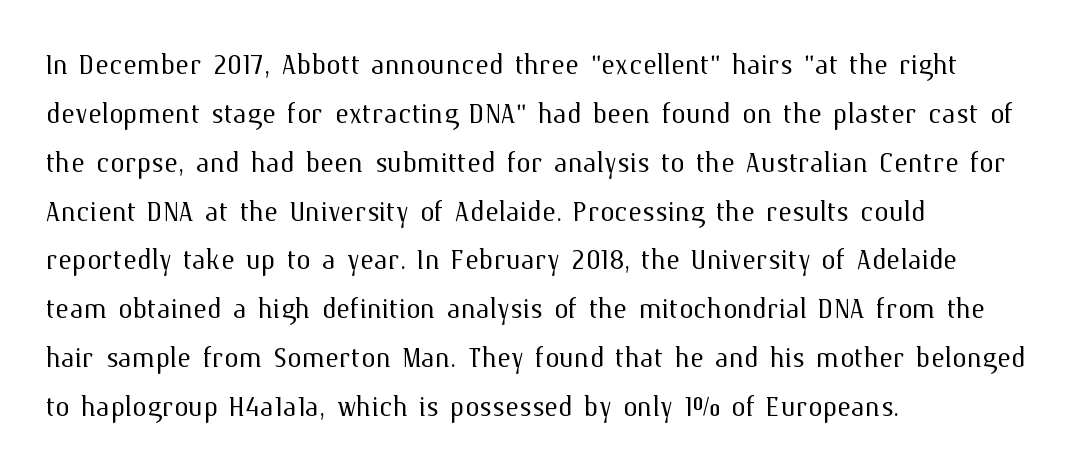
The space between consecutive lines is moderate. The lines in this sample share a left origin and differ only in where they stop. The strip under each line holds only bare page. Designer's note — italics off, roman on. Tracking value appears to be zero — textbook default spacing.
